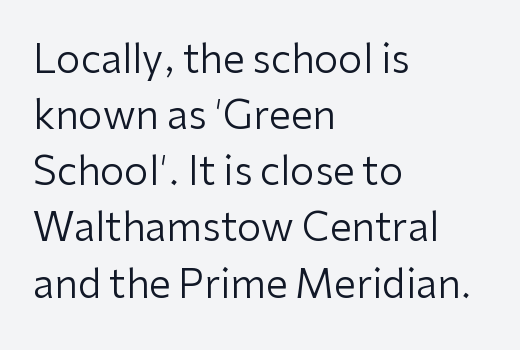
Varying glyph widths throughout — classic text-font behaviour. This is not heavy type; no bold has been used. Observe the absence of serifs on each vertical stroke in this sample. Beneath every word, the page is bare. Compared with typical paragraphs, the rows here are spaced about the same. The paragraph shown leans on its left margin.
